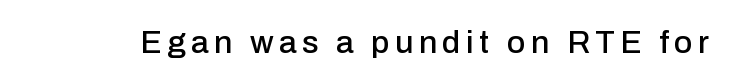
{"serif": "no", "italic": "no", "width": "normal", "stroke_contrast": "low", "x_height": "medium", "monospaced": "no", "underline": "no", "glyph_px": 32}
